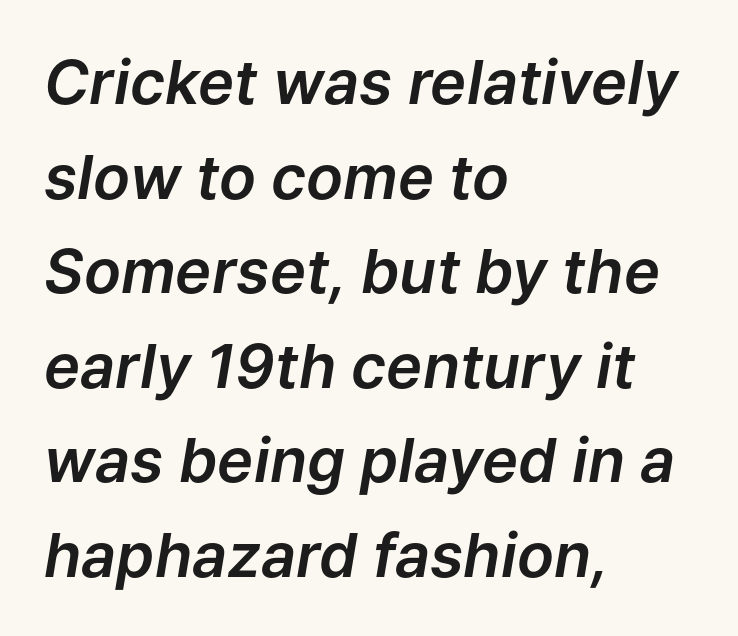
The image shows 61 px text type, italic (leaning right); set left-aligned, normal line spacing (1.55x), normal letter spacing, not underlined; low stroke contrast and a medium x-height.
